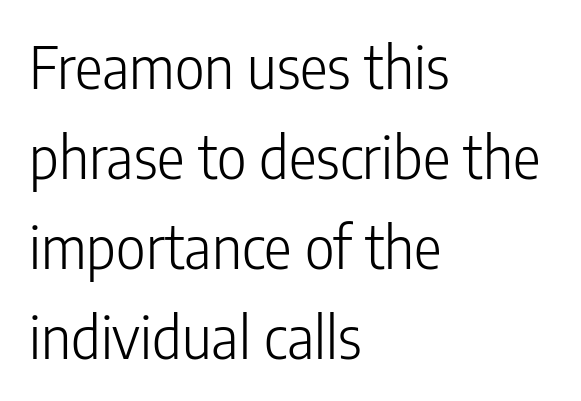
{"serif": "no", "italic": "no", "bold": "no", "weight": "light", "width": "condensed", "stroke_contrast": "low", "x_height": "medium", "monospaced": "no", "underline": "no", "align": "left", "line_spacing": "normal", "line_spacing_ratio": 1.55, "letter_spacing": "normal", "letter_spacing_em": 0.0, "glyph_px": 58}
